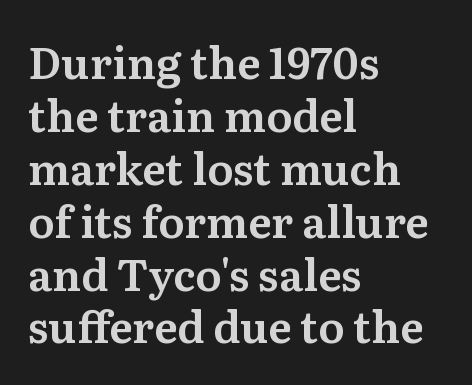
The image shows 43 px serif type, upright; set left-aligned, line spacing 1.23x, normal letter spacing, not underlined; medium stroke contrast and a medium x-height.
